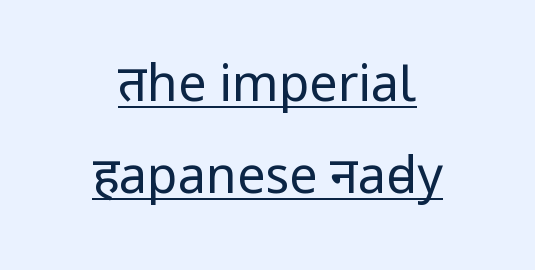
{"serif": "no", "italic": "no", "bold": "no", "weight": "regular", "width": "condensed", "stroke_contrast": "low", "x_height": "large", "monospaced": "no", "underline": "yes", "align": "center", "line_spacing_ratio": 1.85, "letter_spacing": "normal", "letter_spacing_em": 0.0, "glyph_px": 50}
